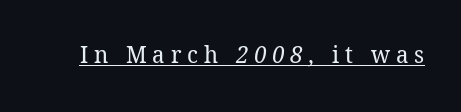
Glance below the letters and you will spot a drawn line. Bold? No — there's no thickening of the strokes. The face used here is rendered with a markedly widened letterfit.
